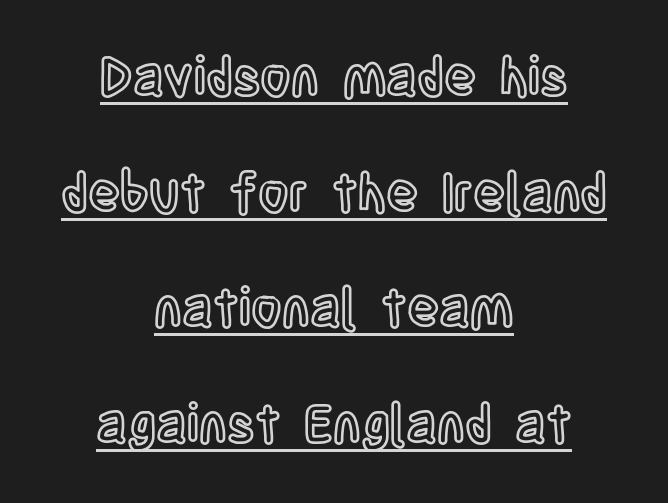
{"italic": "no", "width": "condensed", "x_height": "large", "monospaced": "no", "underline": "yes", "align": "center", "line_spacing": "loose", "line_spacing_ratio": 2.18, "letter_spacing": "normal", "letter_spacing_em": 0.0, "glyph_px": 53}
